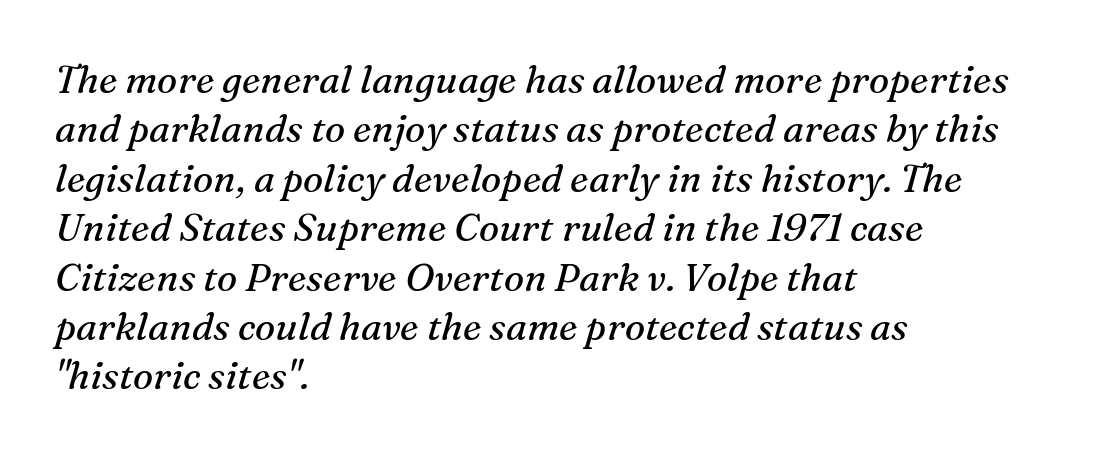
Regarding serifs, this sample has them. Varying glyph widths throughout — classic text-font behaviour. Short and long lines alike share a common starting point at left. Regarding leading, the lines here are spaced in the standard way. If you drew a line through each stem, it would be angled. The passage shown has conventional tracking throughout.
